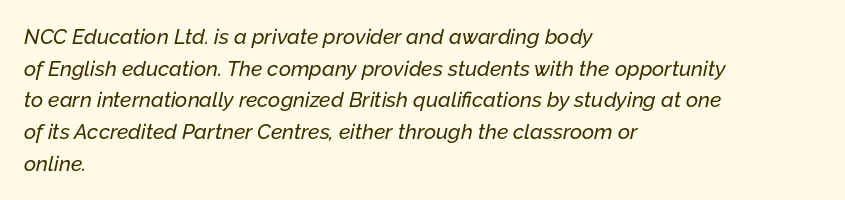
The line texture is even and compact thanks to regular tracking. Just letters on the line, the space beneath them empty. The typography opts for an oblique posture over an upright one. Quick note: interline space is typical. Casual observation: everything's shoved over to the left.
